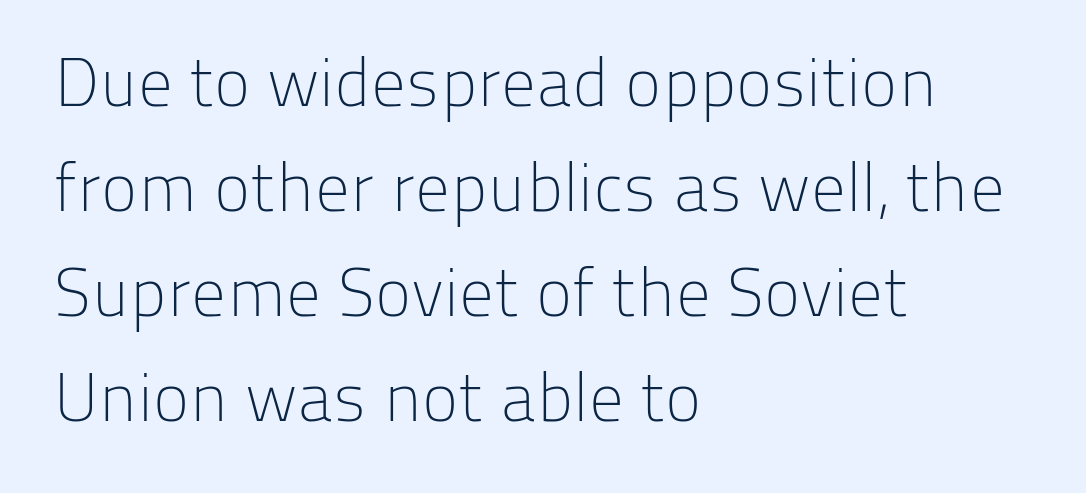
The letters advance in unequal steps, a hallmark of proportional type. A normal amount of white space separates one row of letters from the next. A typesetter would mark this as roman, not italic. The letters sit at their default tracking, neither squeezed nor spread.
